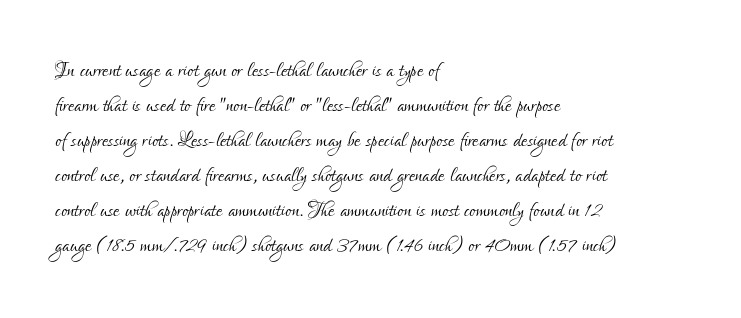
The image shows 28 px light, condensed sans-serif type; set left-aligned, normal line spacing (1.25x), normal letter spacing, not underlined; low stroke contrast and a small x-height.
